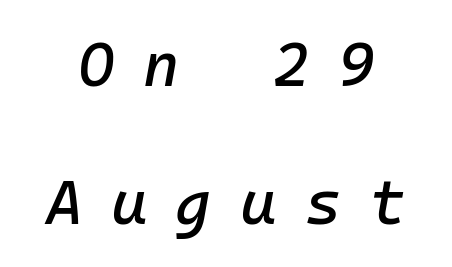
Q: Is the text italic (slanted)? A: Yes, it leans right by about 10 degrees.
Q: Is the text underlined? A: No.
Q: How is the paragraph aligned? A: Centered.
Q: Is the spacing between letters normal or unusually wide? A: Unusually wide.
Q: Is the spacing between lines tight, normal or loose? A: Loose.
Q: Width (condensed, normal, or wide)? A: Normal.
Q: Stroke contrast? A: Low.
Q: x-height? A: Medium.
Q: Monospaced? A: Yes.
